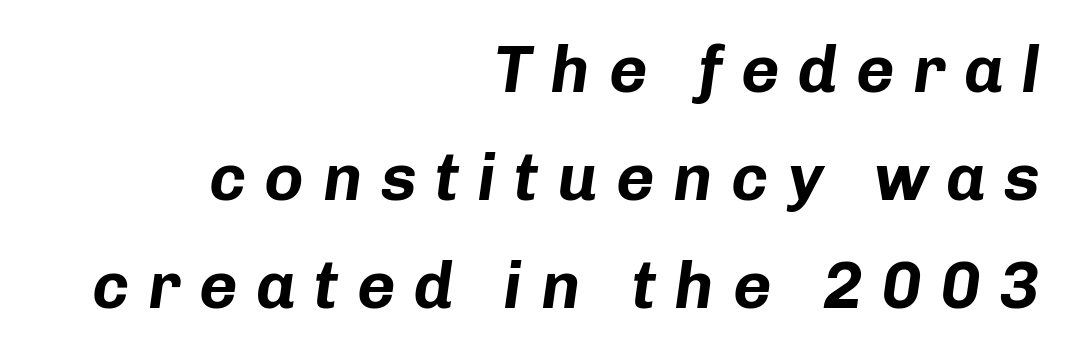
Q: Is the text bold? A: Yes.
Q: Is the text italic (slanted)? A: Yes, it leans right by about 8 degrees.
Q: Is the text underlined? A: No.
Q: How is the paragraph aligned? A: Right-aligned.
Q: Is the spacing between letters normal or unusually wide? A: Unusually wide.
Q: Is the spacing between lines tight, normal or loose? A: Normal.
Q: Width (condensed, normal, or wide)? A: Normal.
Q: Stroke contrast? A: Low.
Q: x-height? A: Medium.
Q: Monospaced? A: No.
